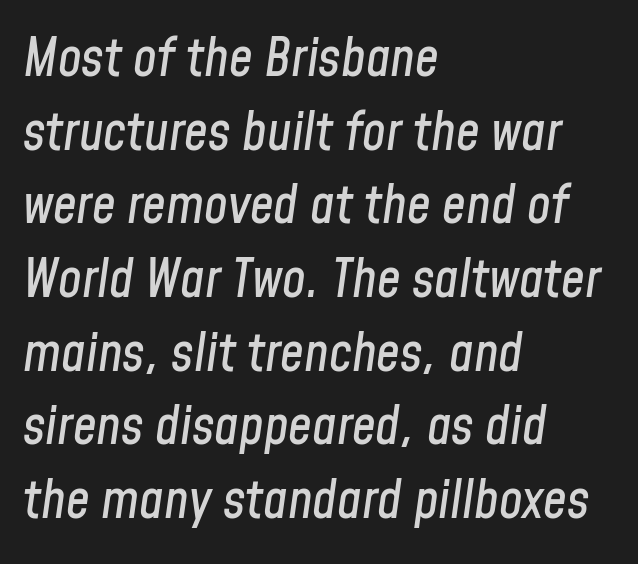
The image shows 53 px condensed type, italic (leaning right); set left-aligned, normal line spacing (1.39x), normal letter spacing, not underlined; low stroke contrast and a medium x-height.
